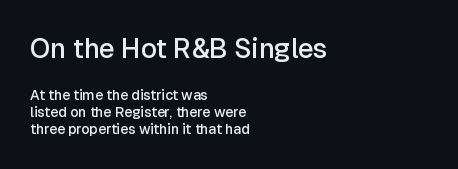
The gaps between neighbouring characters are ordinary and unremarkable. A classic flush-left, rag-right setting is used for this passage. The words here are not underlined. Block one is the big one; block two sits smaller underneath. Characters remain perfectly vertical along every line.
